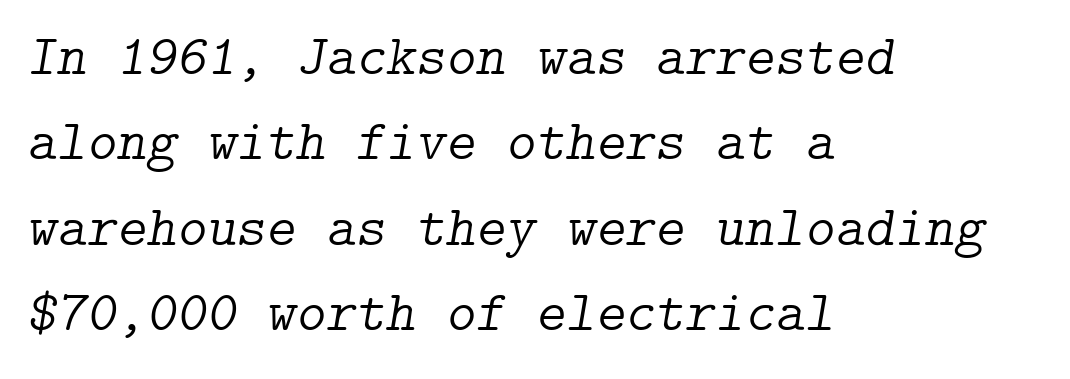
The image shows 57 px light serif type, italic (leaning right); set left-aligned, normal line spacing (1.5x), normal letter spacing, not underlined; low stroke contrast and a medium x-height.
